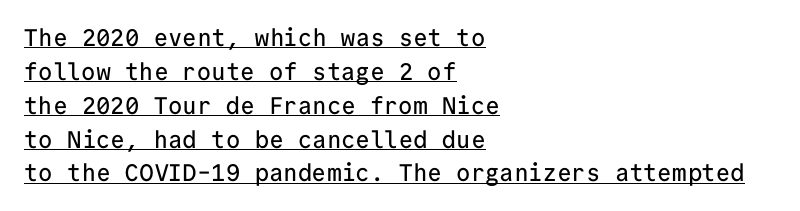
The line texture is even and compact thanks to regular tracking. This rendering features underlined lettering. In terms of leading, this rendering sits right in the middle. The paragraph has a hard left edge and a soft right edge. The lettering holds an erect, upright posture throughout.
